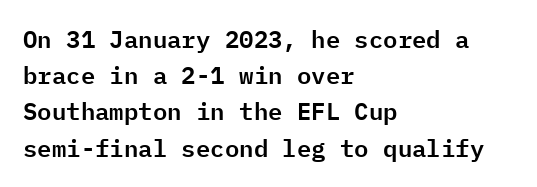
The image shows 24 px text type, upright; set left-aligned, normal line spacing (1.51x), normal letter spacing, not underlined.
